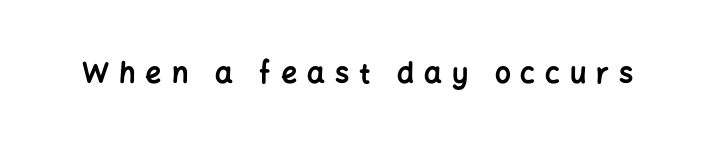
{"serif": "no", "italic": "no", "bold": "yes", "weight": "bold", "width": "normal", "stroke_contrast": "low", "x_height": "medium", "monospaced": "no", "underline": "no", "letter_spacing": "wide", "letter_spacing_em": 0.36, "glyph_px": 28}
